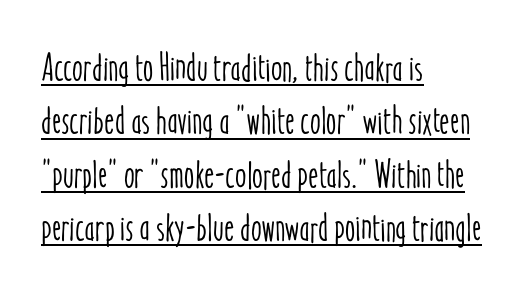
Proportional: the letters do not fall into vertical columns. A continuous stroke trails under the words, as in a hyperlink. Normally led — the rows are evenly, conventionally spaced. The setting favours the left margin, as ordinary paragraphs usually do. Every stem runs plumb, perpendicular to the baseline. The line texture is even and compact thanks to regular tracking.
